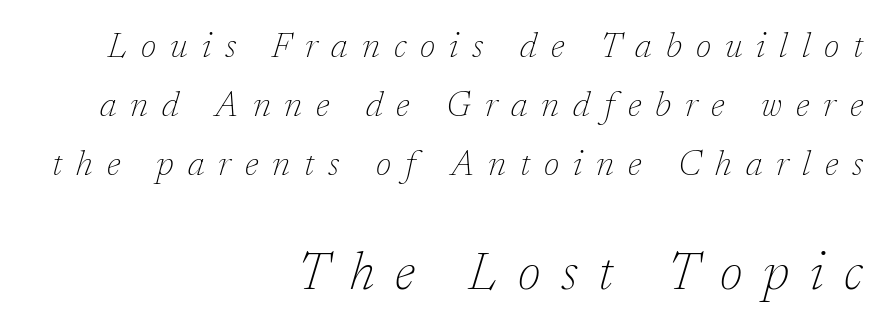
The image shows 52 px thin serif type, italic (leaning right); set right-aligned, normal line spacing (1.69x), unusually wide letter spacing (+0.4 em), not underlined; the second (bottom) block is 1.49x larger; low stroke contrast and a medium x-height.
